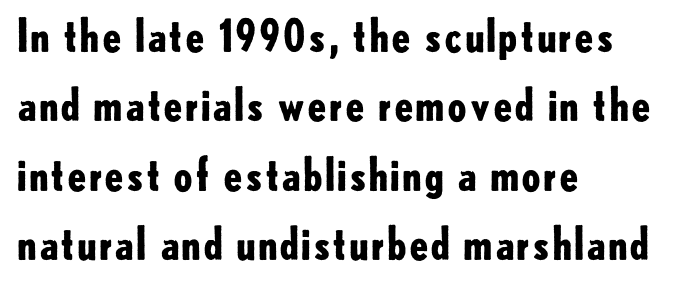
Honestly, the row spacing looks completely unremarkable. Strokes here are thick enough to call this a true bold. The glyphs in this specimen are sans serif. How are the letters spaced? Ordinarily, with no added tracking.
